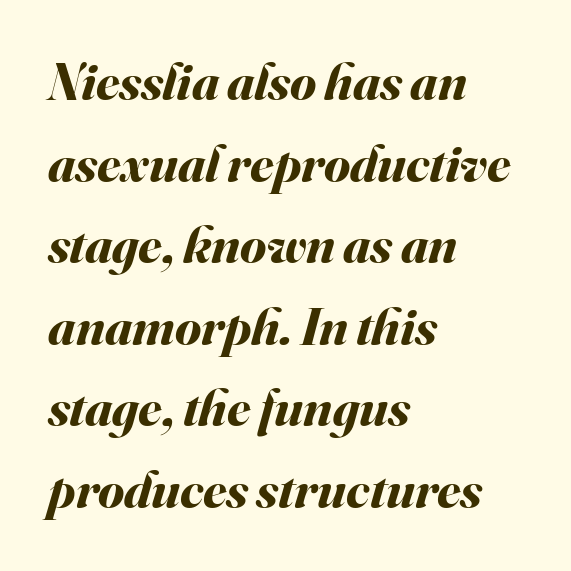
I'd describe the lettering as bold — thick and assertive. The glyphs look as if they've been sheared to an angle. Anything drawn beneath the words? Only blank space. Spacing verdict: proportional, widths tailored to each character. These lines stack with their left ends in a neat column. Tracking value appears to be zero — textbook default spacing.
